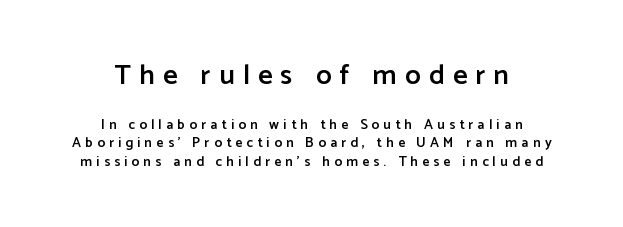
The font is running at a semibold setting, under full bold. Looks like regular typesetting: each glyph gets only the width it needs. Horizontal alignment here is central, giving a formal, balanced look. The specimen omits any rule beneath the text block's lines.
